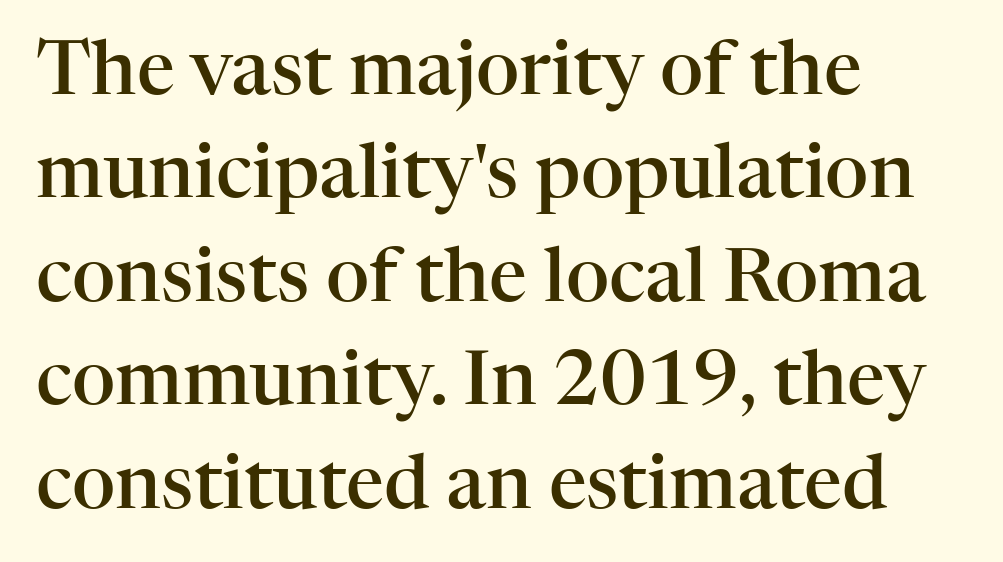
The face used here is proportionally spaced, like ordinary book or web type. Typographic density is moderately raised because the face is semibold. Unlike a clean sans, this face finishes its strokes with serifs. Reading down the column, the eye jumps a familiar distance to each next line. One-word summary of the alignment: left.
